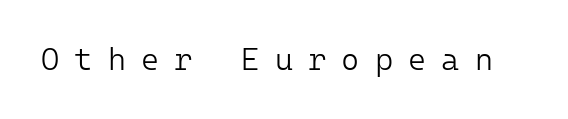
Q: Is the text bold? A: No.
Q: Is the text italic (slanted)? A: No, it is upright.
Q: Is the typeface a serif or a sans-serif typeface? A: Sans-serif.
Q: Is the text underlined? A: No.
Q: Is the spacing between letters normal or unusually wide? A: Unusually wide.
Q: Width (condensed, normal, or wide)? A: Normal.
Q: Stroke contrast? A: Low.
Q: x-height? A: Medium.
